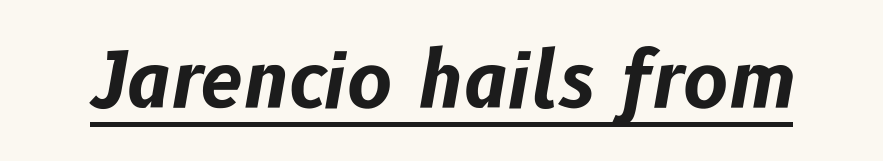
Q: Is the text bold? A: Yes.
Q: Is the text italic (slanted)? A: Yes, it leans right by about 10 degrees.
Q: Is the text underlined? A: Yes.
Q: Is the spacing between letters normal or unusually wide? A: Normal.
Q: Width (condensed, normal, or wide)? A: Normal.
Q: Stroke contrast? A: Low.
Q: x-height? A: Medium.
Q: Monospaced? A: No.
